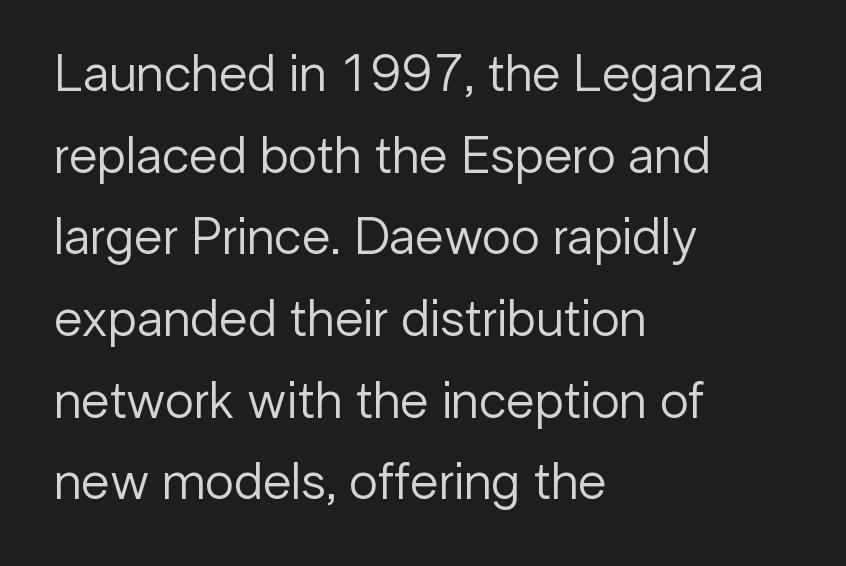
Q: Is the text bold? A: No.
Q: Is the text italic (slanted)? A: No, it is upright.
Q: Is the typeface a serif or a sans-serif typeface? A: Sans-serif.
Q: Is the text underlined? A: No.
Q: How is the paragraph aligned? A: Left-aligned.
Q: Is the spacing between letters normal or unusually wide? A: Normal.
Q: Is the spacing between lines tight, normal or loose? A: Normal.
Q: Width (condensed, normal, or wide)? A: Normal.
Q: Stroke contrast? A: Low.
Q: x-height? A: Medium.
Q: Monospaced? A: No.
